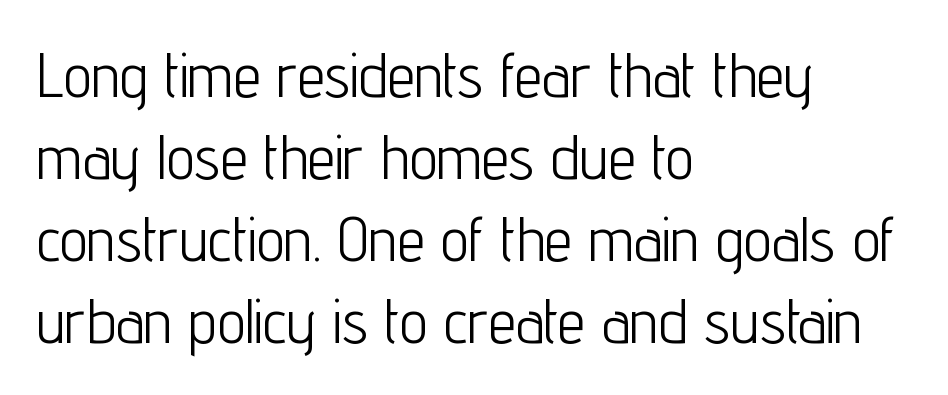
Each new line begins a customary step beneath the previous one. Letter spacing: default. Do the characters align in a grid? No, the font is proportional. Posture: upright roman. No feet cap the strokes, marking this as sans-serif type.
